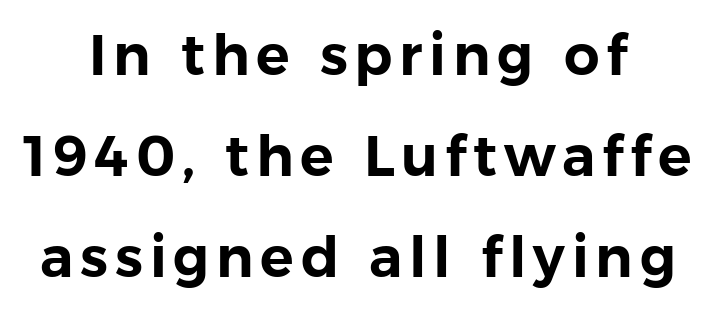
{"serif": "no", "italic": "no", "width": "normal", "stroke_contrast": "low", "x_height": "medium", "monospaced": "no", "underline": "no", "align": "center", "line_spacing_ratio": 1.8, "glyph_px": 56}
